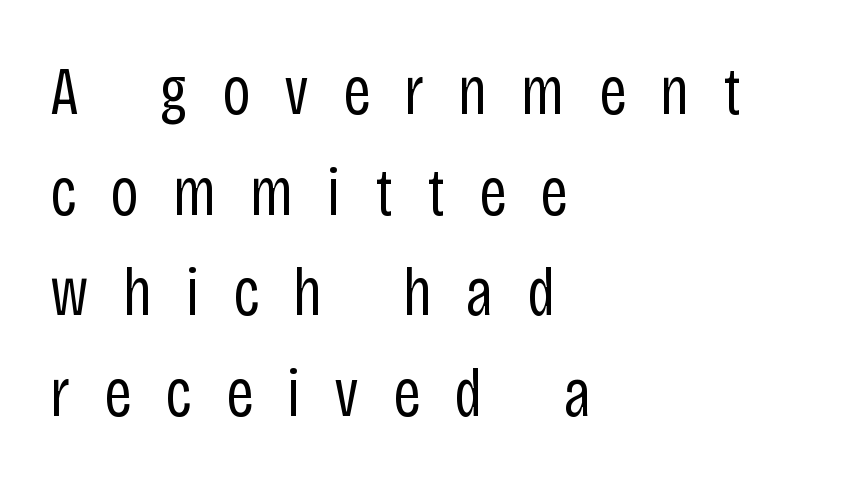
{"serif": "no", "italic": "no", "bold": "no", "weight": "regular", "width": "condensed", "stroke_contrast": "low", "x_height": "large", "monospaced": "no", "underline": "no", "align": "left", "line_spacing": "normal", "line_spacing_ratio": 1.48, "letter_spacing": "wide", "letter_spacing_em": 0.5, "glyph_px": 68}
